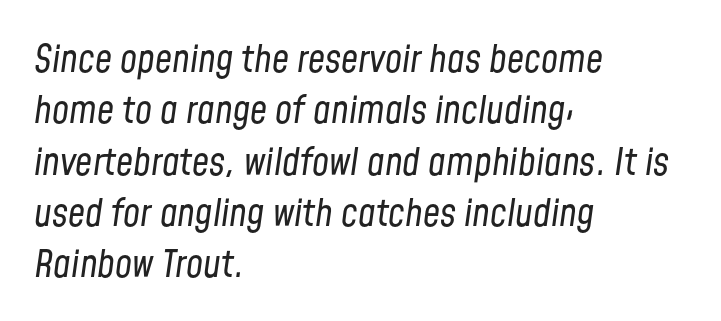
{"italic": "yes", "lean": "right", "slant_degrees": 8, "bold": "no", "weight": "regular", "width": "condensed", "stroke_contrast": "low", "x_height": "medium", "monospaced": "no", "underline": "no", "align": "left", "line_spacing": "normal", "line_spacing_ratio": 1.35, "letter_spacing": "normal", "letter_spacing_em": 0.0, "glyph_px": 38}
